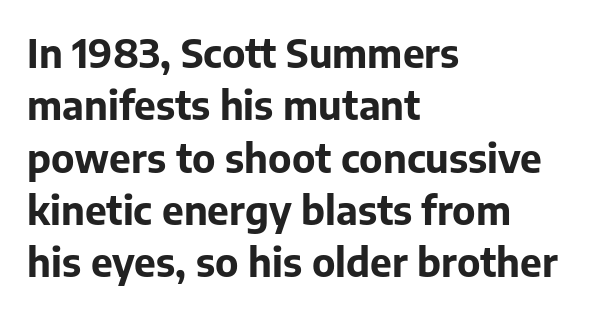
{"serif": "no", "italic": "no", "bold": "yes", "weight": "bold", "width": "normal", "stroke_contrast": "low", "x_height": "medium", "monospaced": "no", "underline": "no", "align": "left", "line_spacing": "normal", "line_spacing_ratio": 1.34, "letter_spacing": "normal", "letter_spacing_em": 0.0, "glyph_px": 39}
